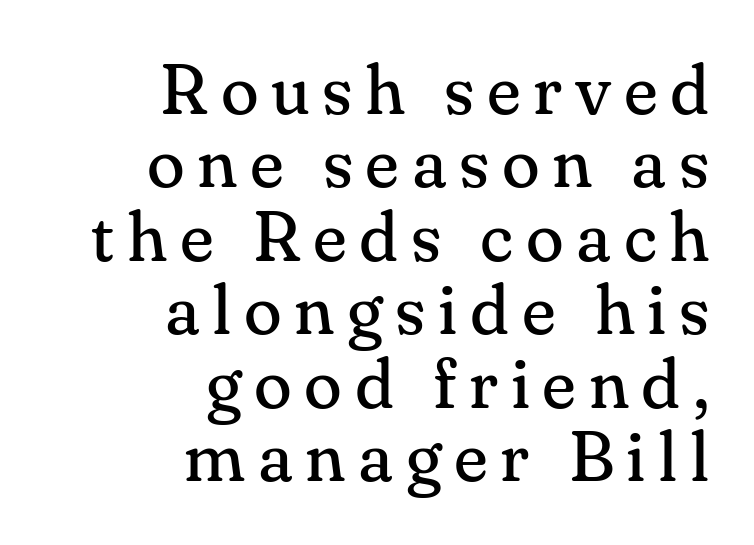
The image shows 70 px regular-weight serif type, upright; set right-aligned, tight line spacing (1.05x), not underlined; medium stroke contrast and a small x-height.
